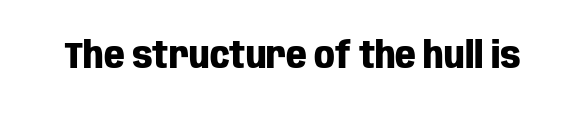
{"serif": "no", "italic": "no", "bold": "yes", "weight": "heavy", "width": "condensed", "stroke_contrast": "low", "x_height": "large", "monospaced": "no", "underline": "no", "letter_spacing": "normal", "letter_spacing_em": 0.0, "glyph_px": 36}
